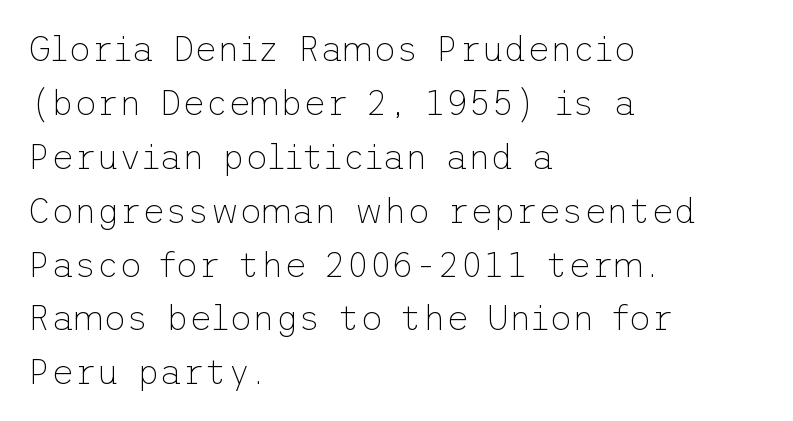
{"serif": "no", "italic": "no", "bold": "no", "weight": "thin", "width": "normal", "stroke_contrast": "low", "x_height": "medium", "underline": "no", "align": "left", "line_spacing": "normal", "line_spacing_ratio": 1.54, "letter_spacing": "normal", "letter_spacing_em": 0.0, "glyph_px": 35}
